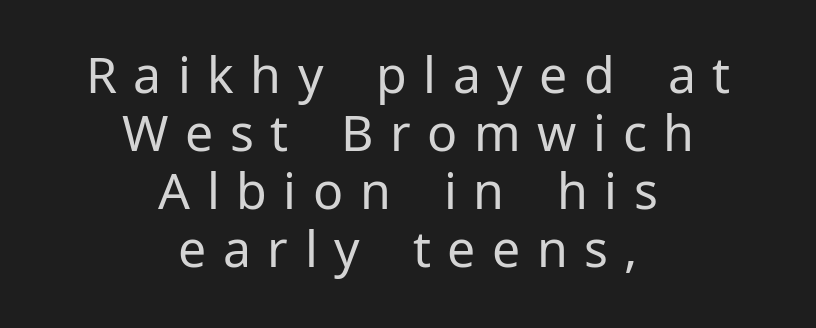
{"serif": "no", "italic": "no", "bold": "no", "weight": "regular", "width": "normal", "stroke_contrast": "low", "x_height": "medium", "monospaced": "no", "underline": "no", "align": "center", "line_spacing_ratio": 1.16, "letter_spacing": "wide", "letter_spacing_em": 0.33, "glyph_px": 50}
